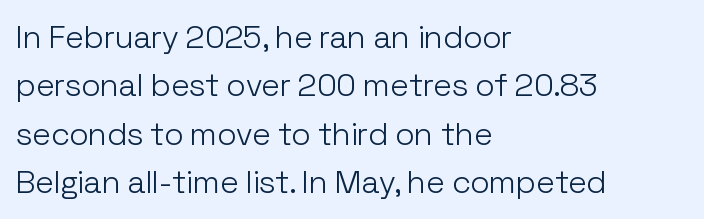
The image shows 32 px light sans-serif type, upright; set left-aligned, normal line spacing (1.51x), normal letter spacing, not underlined; low stroke contrast and a medium x-height.
